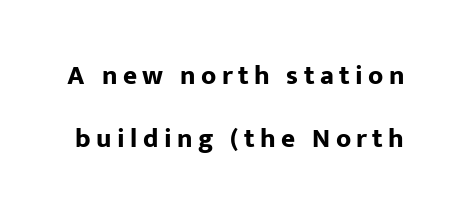
Stroke thickness is high; the sample reads as a true bold. Line spacing here is loose. Just letters on the line, the space beneath them empty. Honestly, the letter spacing is so wide it's the main thing you notice.
